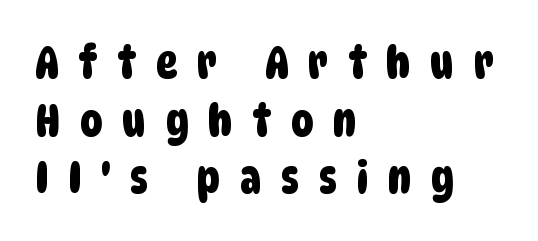
The image shows 45 px condensed sans-serif type; set left-aligned, normal line spacing (1.28x), unusually wide letter spacing (+0.44 em), not underlined; low stroke contrast and a large x-height.
